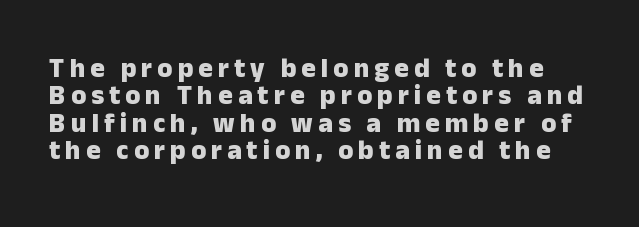
Q: Is the text bold? A: Yes.
Q: Is the text italic (slanted)? A: No, it is upright.
Q: Is the text underlined? A: No.
Q: Is the spacing between lines tight, normal or loose? A: Tight.
